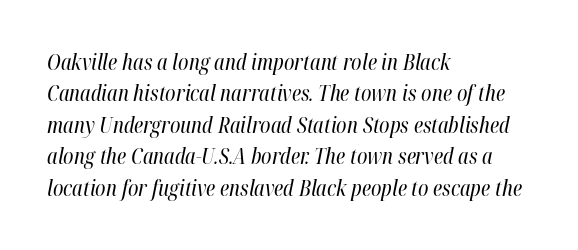
{"italic": "yes", "lean": "right", "slant_degrees": 12, "bold": "no", "underline": "no", "align": "left", "line_spacing": "normal", "line_spacing_ratio": 1.5, "letter_spacing": "normal", "letter_spacing_em": 0.0, "glyph_px": 21}
